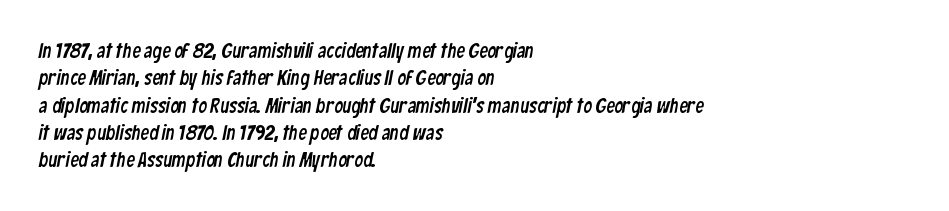
Q: Is the text underlined? A: No.
Q: How is the paragraph aligned? A: Left-aligned.
Q: Is the spacing between letters normal or unusually wide? A: Normal.
Q: Is the spacing between lines tight, normal or loose? A: Normal.
